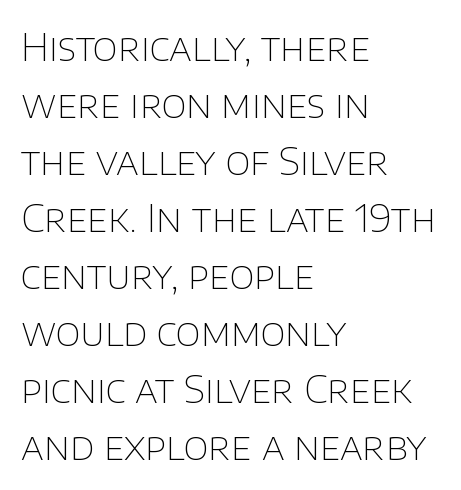
{"serif": "no", "italic": "no", "bold": "no", "weight": "thin", "width": "normal", "stroke_contrast": "low", "x_height": "large", "monospaced": "no", "underline": "no", "align": "left", "line_spacing": "normal", "line_spacing_ratio": 1.5, "letter_spacing": "normal", "letter_spacing_em": 0.0, "glyph_px": 38}
